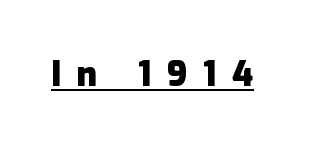
{"serif": "no", "italic": "no", "bold": "yes", "weight": "heavy", "width": "normal", "stroke_contrast": "low", "x_height": "medium", "monospaced": "no", "underline": "yes", "letter_spacing": "wide", "letter_spacing_em": 0.47, "glyph_px": 34}
